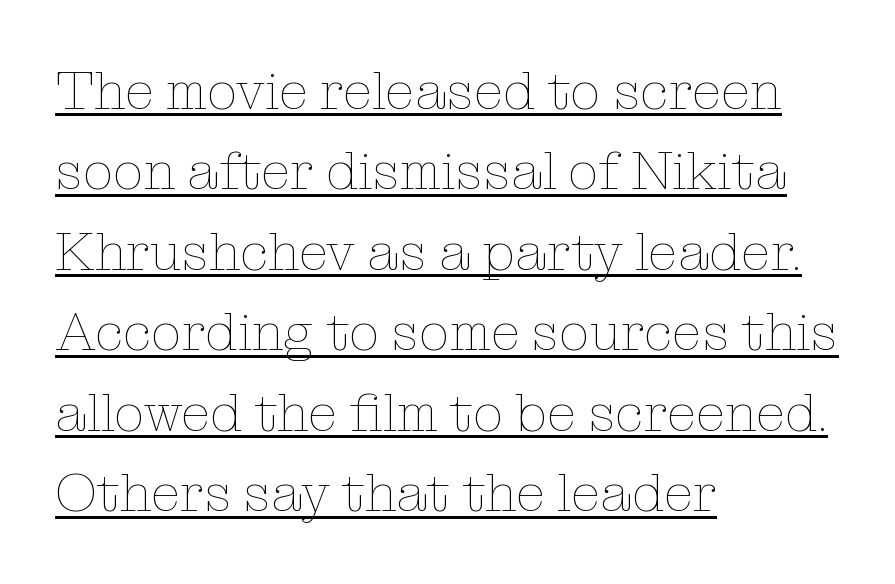
Notice how a bar underscores the lettering throughout. Evenly set lines give the paragraph a standard silhouette. A classic flush-left, rag-right setting is used for this passage. The typeface has the unassuming heft of standard copy or less. Compared with typical body copy, the letter spacing here is the same.
